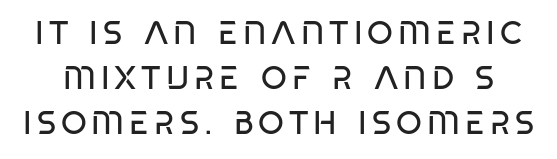
The image shows 33 px regular-weight, condensed sans-serif type, upright; set normal line spacing (1.37x), not underlined; low stroke contrast and a large x-height.
